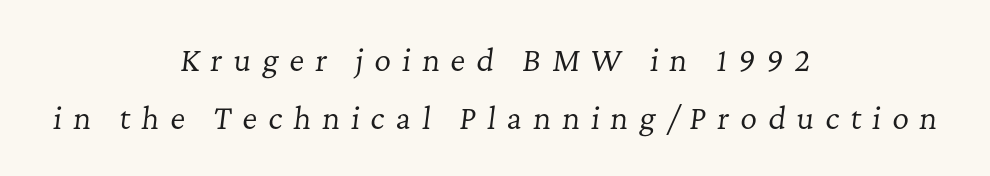
{"serif": "yes", "italic": "yes", "lean": "right", "slant_degrees": 7, "bold": "no", "weight": "regular", "width": "normal", "stroke_contrast": "low", "x_height": "medium", "monospaced": "no", "underline": "no", "align": "center", "line_spacing": "loose", "line_spacing_ratio": 2.0, "letter_spacing": "wide", "letter_spacing_em": 0.38, "glyph_px": 29}
